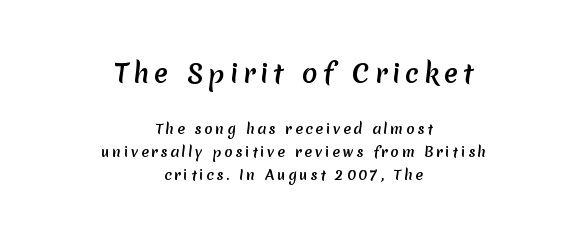
{"underline": "no", "align": "center", "line_spacing": "normal", "line_spacing_ratio": 1.66, "larger_block": "first", "size_ratio": 1.86, "glyph_px": 26}
